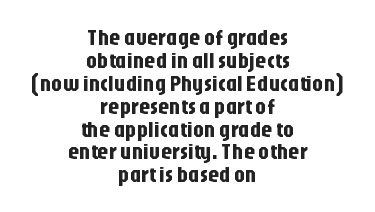
Q: Is the text italic (slanted)? A: No, it is upright.
Q: Is the text underlined? A: No.
Q: How is the paragraph aligned? A: Centered.
Q: Is the spacing between letters normal or unusually wide? A: Normal.
Q: Is the spacing between lines tight, normal or loose? A: Tight.
